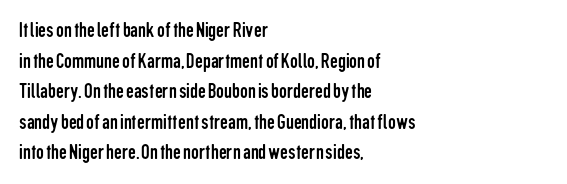
Here the glyphs are tracked normally, forming tight word shapes. This sample keeps an unexceptional amount of space between lines. Every character sits straight up, as roman type does. Each stroke keeps to a modest, everyday thickness or less. This rendering uses left alignment, leaving the right contour irregular. Descenders are the only things crossing below the line.
